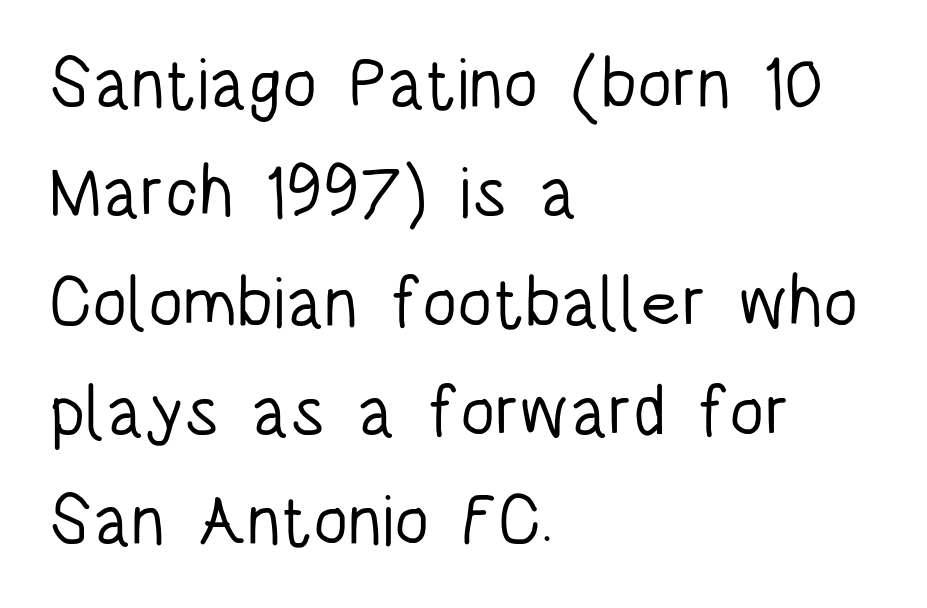
Q: Is the text bold? A: No.
Q: Is the text italic (slanted)? A: No, it is upright.
Q: Is the typeface a serif or a sans-serif typeface? A: Sans-serif.
Q: Is the text underlined? A: No.
Q: How is the paragraph aligned? A: Left-aligned.
Q: Is the spacing between letters normal or unusually wide? A: Normal.
Q: Is the spacing between lines tight, normal or loose? A: Normal.
Q: Width (condensed, normal, or wide)? A: Condensed.
Q: Stroke contrast? A: Low.
Q: x-height? A: Large.
Q: Monospaced? A: No.
